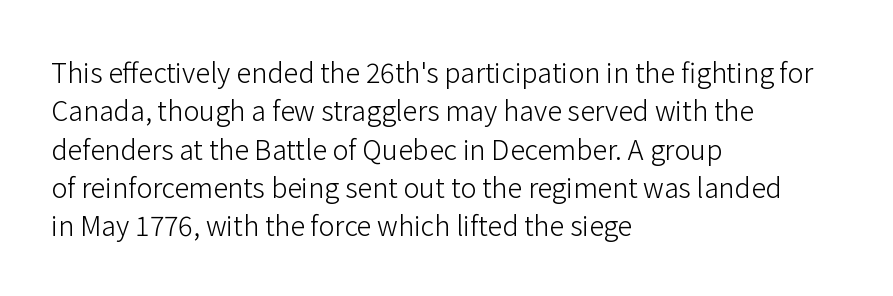
Q: Is the text bold? A: No.
Q: Is the text italic (slanted)? A: No, it is upright.
Q: Is the text underlined? A: No.
Q: How is the paragraph aligned? A: Left-aligned.
Q: Is the spacing between letters normal or unusually wide? A: Normal.
Q: Is the spacing between lines tight, normal or loose? A: Normal.
